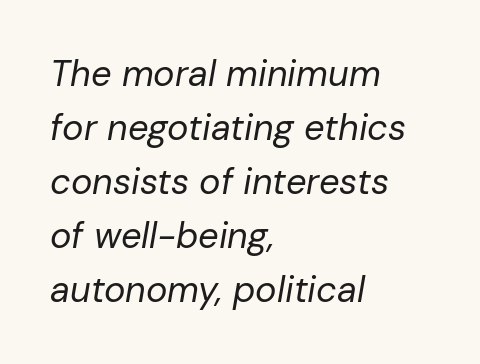
{"italic": "yes", "lean": "right", "slant_degrees": 10, "bold": "no", "weight": "regular", "width": "normal", "stroke_contrast": "low", "x_height": "medium", "monospaced": "no", "underline": "no", "align": "left", "line_spacing": "normal", "line_spacing_ratio": 1.5, "letter_spacing": "normal", "letter_spacing_em": 0.0, "glyph_px": 36}
